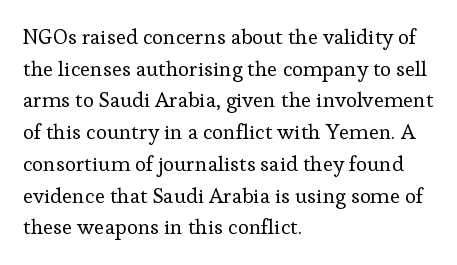
The image shows 21 px text type, upright; set left-aligned, normal line spacing (1.51x), normal letter spacing, not underlined.
